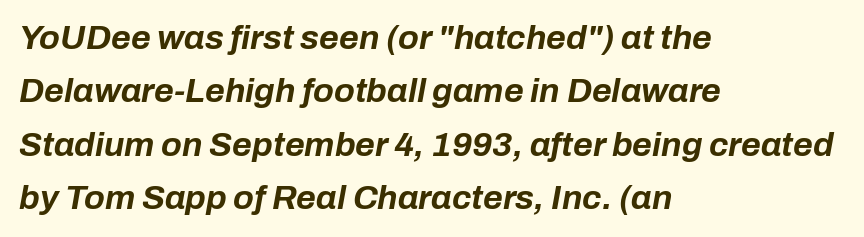
Q: Is the text bold? A: Yes.
Q: Is the text italic (slanted)? A: Yes, it leans right by about 10 degrees.
Q: Is the text underlined? A: No.
Q: How is the paragraph aligned? A: Left-aligned.
Q: Is the spacing between letters normal or unusually wide? A: Normal.
Q: Is the spacing between lines tight, normal or loose? A: Normal.
Q: Width (condensed, normal, or wide)? A: Normal.
Q: Stroke contrast? A: Low.
Q: x-height? A: Medium.
Q: Monospaced? A: No.
